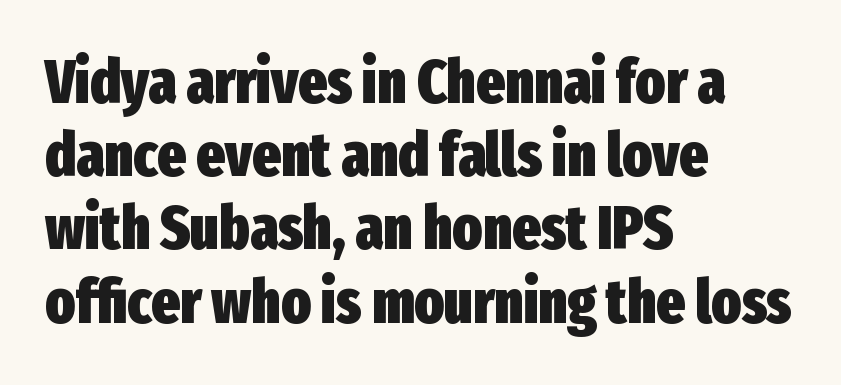
{"serif": "no", "italic": "no", "bold": "yes", "weight": "heavy", "width": "condensed", "stroke_contrast": "low", "x_height": "medium", "monospaced": "no", "underline": "no", "align": "left", "line_spacing_ratio": 1.2, "letter_spacing": "normal", "letter_spacing_em": 0.0, "glyph_px": 61}
